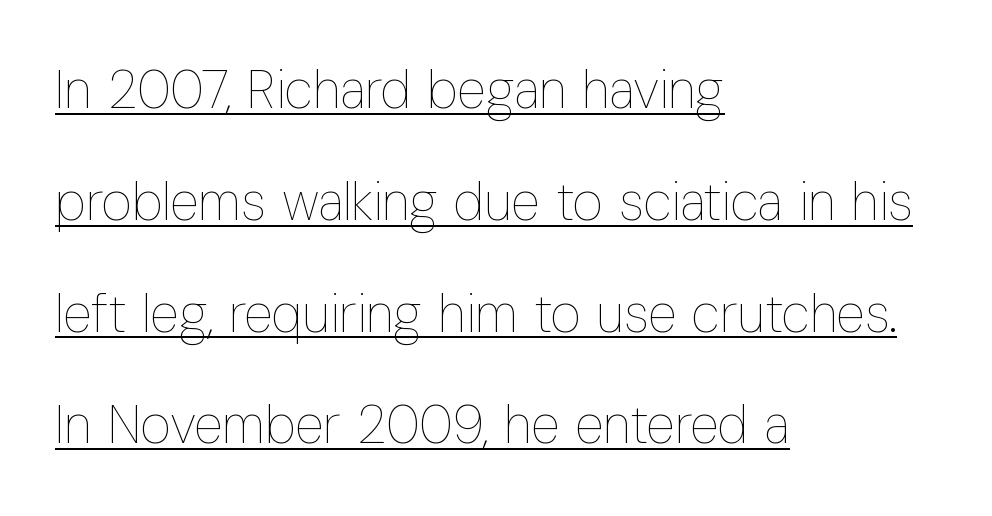
{"italic": "no", "bold": "no", "weight": "thin", "width": "condensed", "stroke_contrast": "low", "x_height": "medium", "monospaced": "no", "underline": "yes", "align": "left", "line_spacing": "loose", "line_spacing_ratio": 2.11, "letter_spacing": "normal", "letter_spacing_em": 0.0, "glyph_px": 53}
